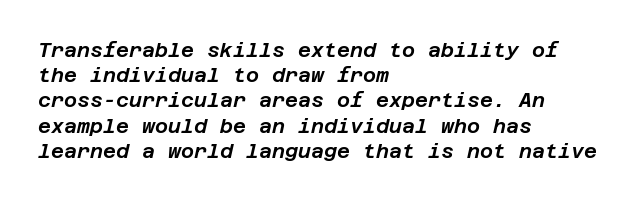
{"italic": "yes", "lean": "right", "slant_degrees": 12, "underline": "no", "align": "left", "line_spacing": "normal", "line_spacing_ratio": 1.26, "letter_spacing": "normal", "letter_spacing_em": 0.0, "glyph_px": 20}
